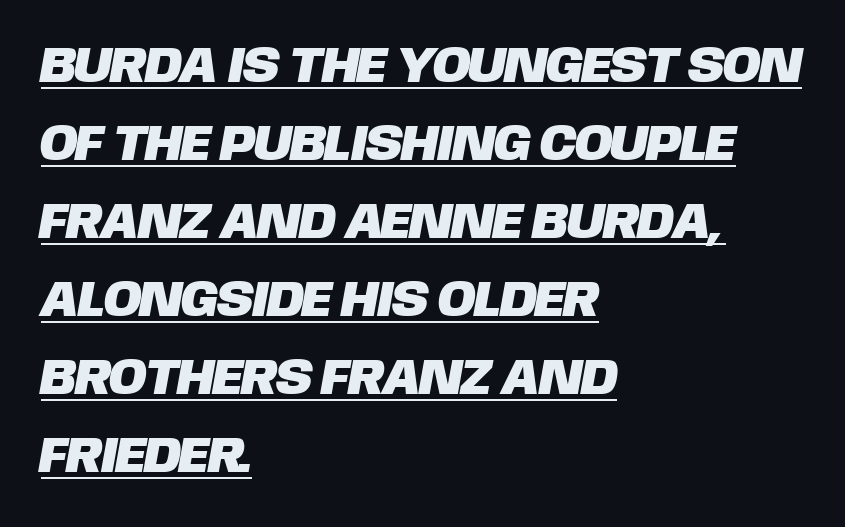
The paragraph shown leans on its left margin. In designer terms, the underline attribute is active on this setting. Unlike a traditional serif, this face leaves its strokes unadorned. The rendering keeps characters at their native spacing. Quick note: interline space is typical. The face used here is proportionally spaced, like ordinary book or web type.
